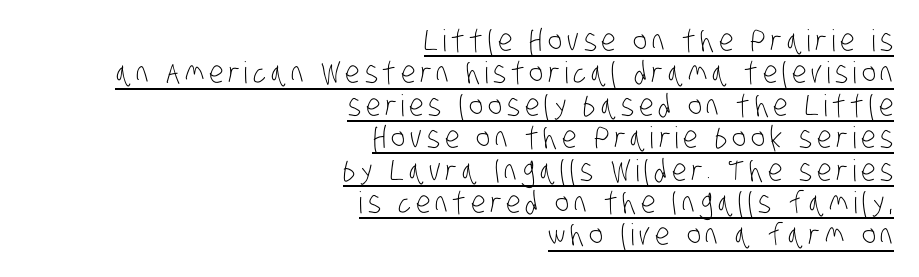
No feet cap the strokes, marking this as sans-serif type. This sample is right-justified, so line beginnings fall wherever the words allow. This is underlined copy, the kind a proofreader might mark for attention. Does the leading feel generous? Not at all — it's pinched.
